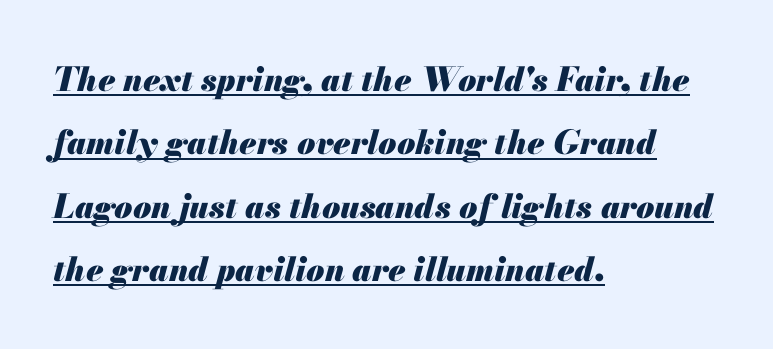
The image shows 33 px heavy type, italic (leaning right); set left-aligned, loose line spacing (1.92x), normal letter spacing, underlined; medium stroke contrast and a small x-height.
